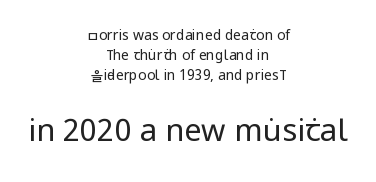
The image shows 31 px regular-weight, condensed sans-serif type, upright; set centered, normal line spacing (1.44x), normal letter spacing, not underlined; the second (bottom) block is 2.21x larger; low stroke contrast and a large x-height.
